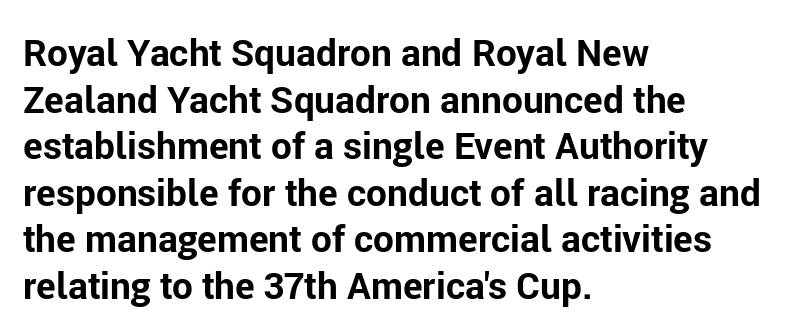
What stands out about the letter spacing? Nothing — it is the standard amount. A full-strength bold gives these letters their thick strokes. Leading: standard. All the whitespace from short lines collects on the right.
